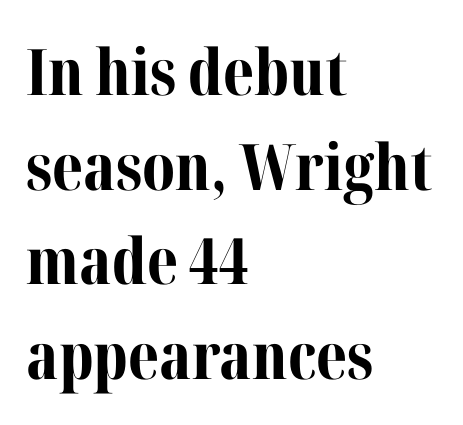
Think of a printed novel: that variable character pitch is what you see here. Which margin do the lines hug? The left one — the right edge is uneven. Characters remain perfectly vertical along every line. The horizontal fit of the characters is conventional and even. Nobody drew a line under any word here. As a designer I'd log this as weight 700, bold.
